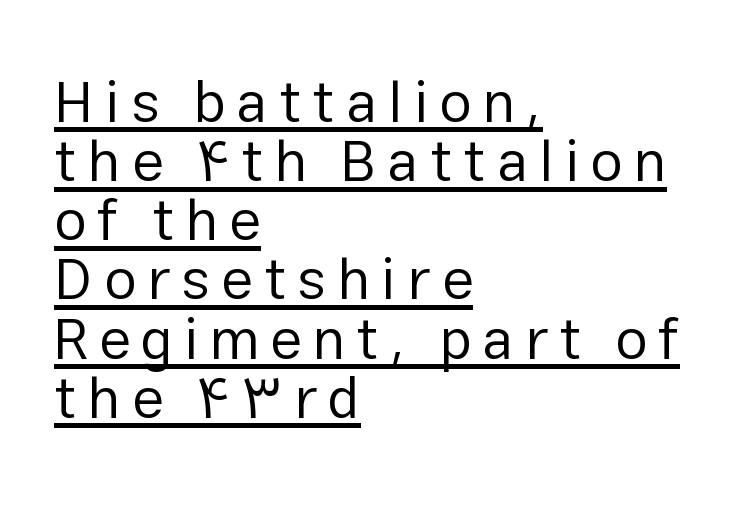
The typography opts for an upright posture over an oblique one. Observe the absence of serifs on each vertical stroke in this sample. The sample's only ornament is a line tracing under the words. Does the copy run flush right? No — it runs flush left.
